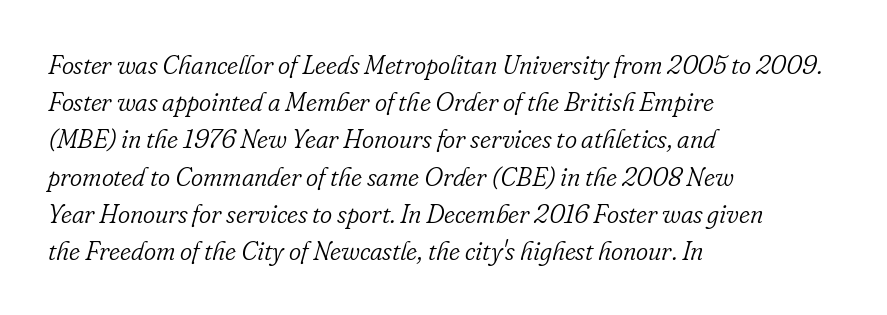
Each word holds together tightly as a unit, with standard inter-letter gaps. Normally led — the rows are evenly, conventionally spaced. The lines in this sample share a left origin and differ only in where they stop. Looking at the ascenders, they clearly lean. The weight tops out at a normal text grade. The zone under the glyphs is completely vacant.
